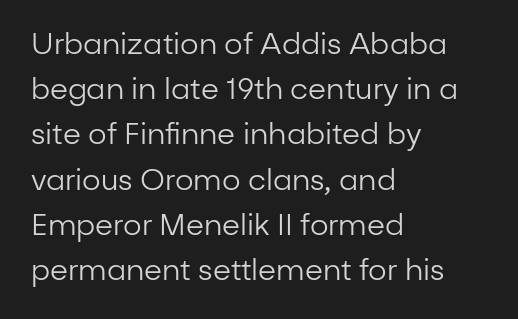
This is sans-serif lettering, the kind often seen on screens and signage. The lettering stays uniformly vertical, giving the passage a roman look. Beneath every word, the page is bare. The face used here is proportionally spaced, like ordinary book or web type. Summary of weight: not heavy and not bold.
